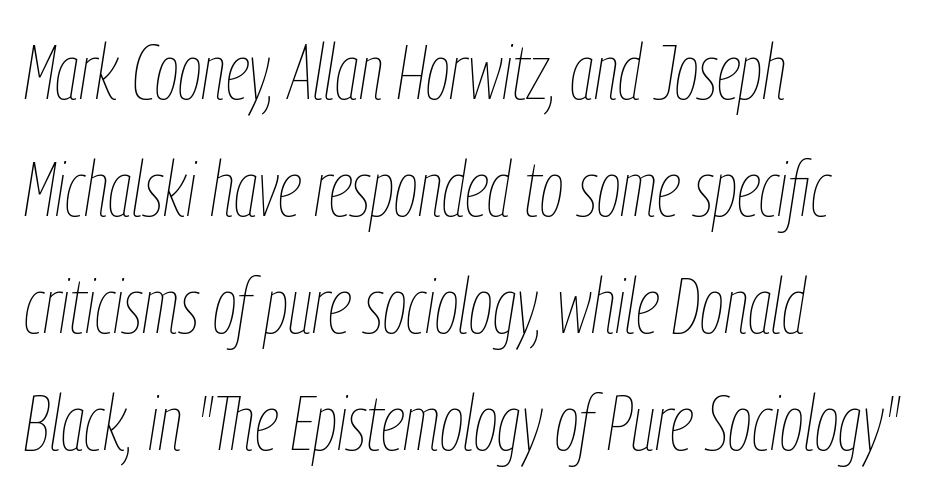
Q: Is the text bold? A: No.
Q: Is the text italic (slanted)? A: Yes, it leans right by about 9 degrees.
Q: Is the text underlined? A: No.
Q: How is the paragraph aligned? A: Left-aligned.
Q: Is the spacing between letters normal or unusually wide? A: Normal.
Q: Is the spacing between lines tight, normal or loose? A: Normal.
Q: Width (condensed, normal, or wide)? A: Condensed.
Q: Stroke contrast? A: Low.
Q: x-height? A: Medium.
Q: Monospaced? A: No.
